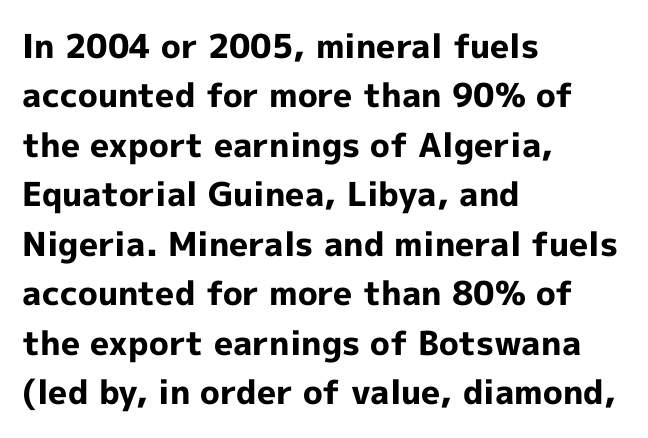
{"serif": "no", "italic": "no", "bold": "yes", "weight": "bold", "width": "normal", "x_height": "medium", "monospaced": "no", "underline": "no", "align": "left", "line_spacing": "normal", "line_spacing_ratio": 1.5, "letter_spacing": "normal", "letter_spacing_em": 0.0, "glyph_px": 33}
